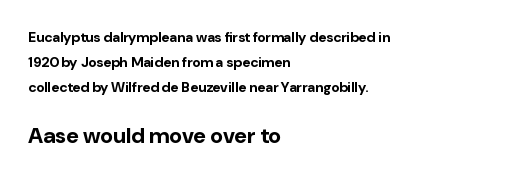
Q: Is the text bold? A: Yes.
Q: Is the text italic (slanted)? A: No, it is upright.
Q: Is the text underlined? A: No.
Q: How is the paragraph aligned? A: Left-aligned.
Q: Is the spacing between letters normal or unusually wide? A: Normal.
Q: Which block of text is set in a larger size, the first (top) or the second (bottom)? A: The second (bottom) one.
